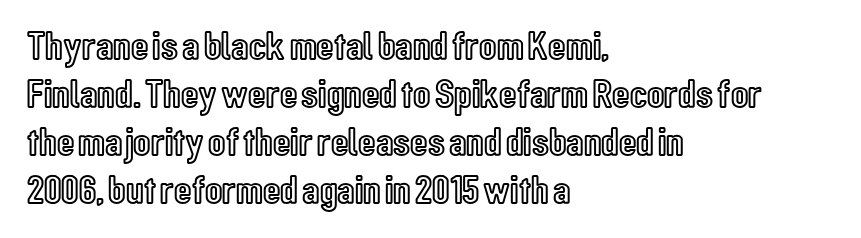
Q: Is the text italic (slanted)? A: No, it is upright.
Q: Is the text underlined? A: No.
Q: How is the paragraph aligned? A: Left-aligned.
Q: Is the spacing between letters normal or unusually wide? A: Normal.
Q: Width (condensed, normal, or wide)? A: Condensed.
Q: x-height? A: Medium.
Q: Monospaced? A: No.
